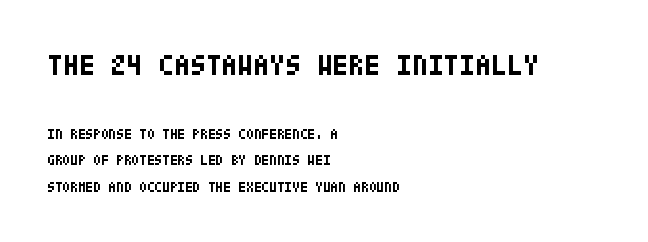
Q: Is the text bold? A: Yes.
Q: Is the text italic (slanted)? A: No, it is upright.
Q: Is the typeface a serif or a sans-serif typeface? A: Sans-serif.
Q: Is the text underlined? A: No.
Q: How is the paragraph aligned? A: Left-aligned.
Q: Is the spacing between letters normal or unusually wide? A: Normal.
Q: Which block of text is set in a larger size, the first (top) or the second (bottom)? A: The first (top) one.
Q: Width (condensed, normal, or wide)? A: Condensed.
Q: Stroke contrast? A: Low.
Q: x-height? A: Large.
